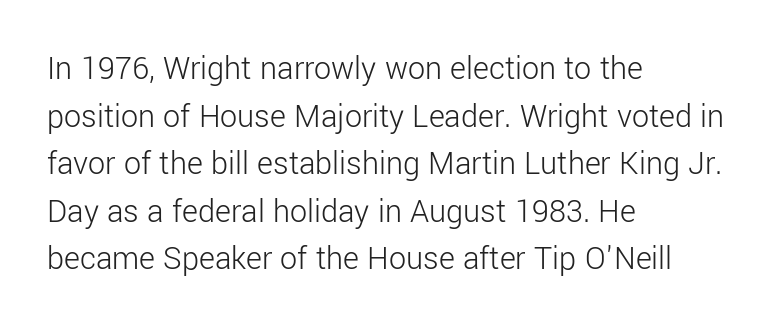
{"serif": "no", "italic": "no", "bold": "no", "weight": "light", "width": "normal", "stroke_contrast": "low", "x_height": "medium", "monospaced": "no", "underline": "no", "align": "left", "line_spacing": "normal", "line_spacing_ratio": 1.4, "letter_spacing": "normal", "letter_spacing_em": 0.0, "glyph_px": 34}
